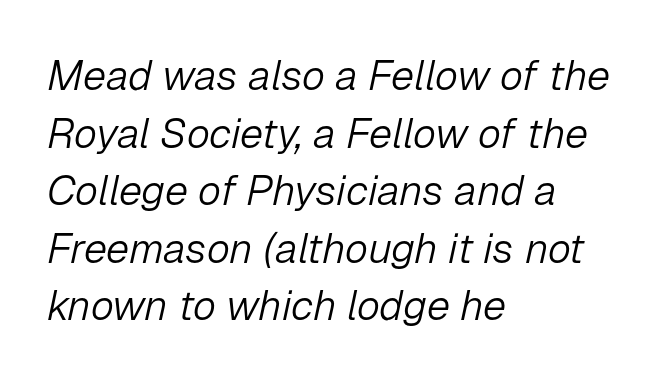
A typesetter would call this proportional, since set widths differ per character. Vertical spacing — default. In CSS terms this would be text-align: left. Only glyphs here, with clear space below each row. Unbolded letterforms with no extra heft. The rendering applies a slant to the glyphs.
